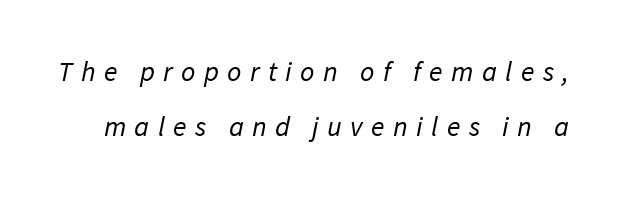
The image shows 28 px regular-weight sans-serif type; set loose line spacing (1.95x), unusually wide letter spacing (+0.3 em), not underlined; low stroke contrast and a medium x-height.
